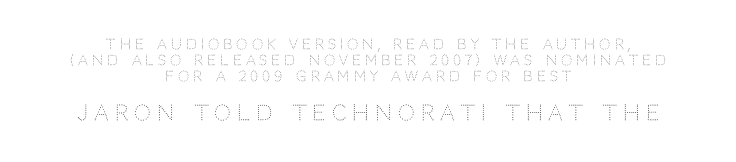
The tracking reads as deliberately expanded to a designer's eye. A typesetter would mark this as roman, not italic. The designer gave the closing block more size than the opening block. This rendering features lettering with no underline. Quick note: interline space is minimal. The weight tops out at a normal text grade.
